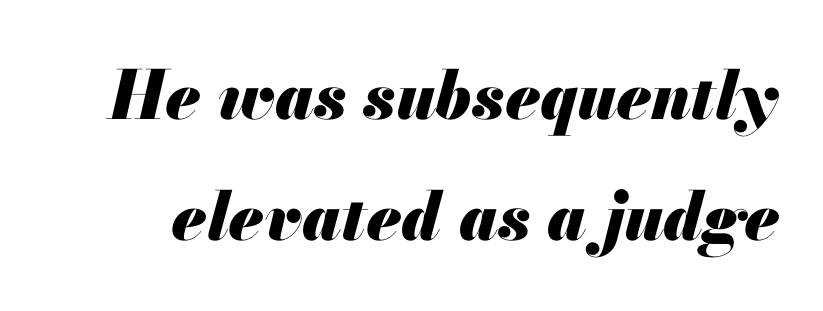
Observe the lean: these are italic letterforms. Strong, thick strokes mark this as bold type. The strip under each line holds only bare page. Proportional: the letters do not fall into vertical columns.
